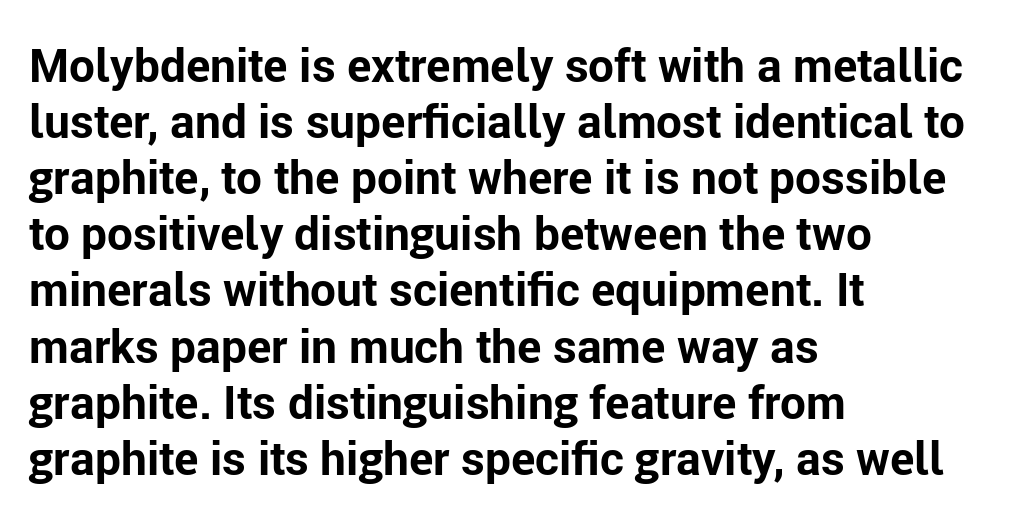
Q: Is the text bold? A: Yes.
Q: Is the text italic (slanted)? A: No, it is upright.
Q: Is the typeface a serif or a sans-serif typeface? A: Sans-serif.
Q: Is the text underlined? A: No.
Q: How is the paragraph aligned? A: Left-aligned.
Q: Is the spacing between letters normal or unusually wide? A: Normal.
Q: Width (condensed, normal, or wide)? A: Normal.
Q: Stroke contrast? A: Low.
Q: x-height? A: Medium.
Q: Monospaced? A: No.
